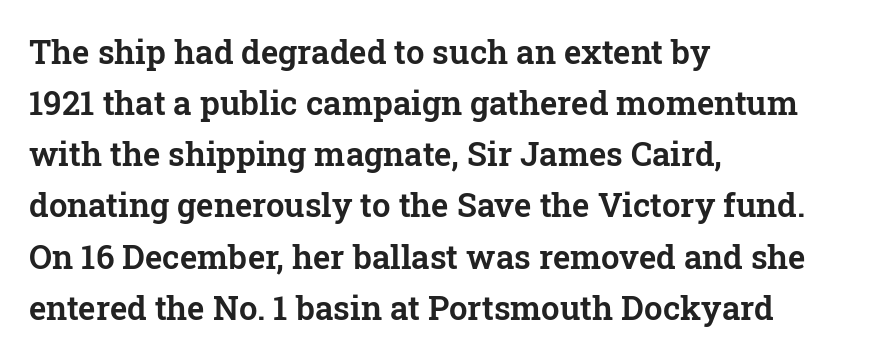
The image shows 33 px serif type, upright; set left-aligned, normal line spacing (1.55x), normal letter spacing, not underlined; low stroke contrast and a medium x-height.
